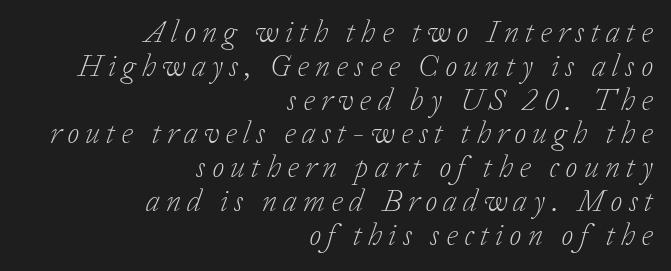
Q: Is the text bold? A: No.
Q: Is the text italic (slanted)? A: Yes, it leans right by about 20 degrees.
Q: Is the typeface a serif or a sans-serif typeface? A: Serif.
Q: Is the text underlined? A: No.
Q: How is the paragraph aligned? A: Right-aligned.
Q: Is the spacing between letters normal or unusually wide? A: Unusually wide.
Q: Is the spacing between lines tight, normal or loose? A: Tight.
Q: Width (condensed, normal, or wide)? A: Normal.
Q: Stroke contrast? A: Low.
Q: x-height? A: Medium.
Q: Monospaced? A: No.
